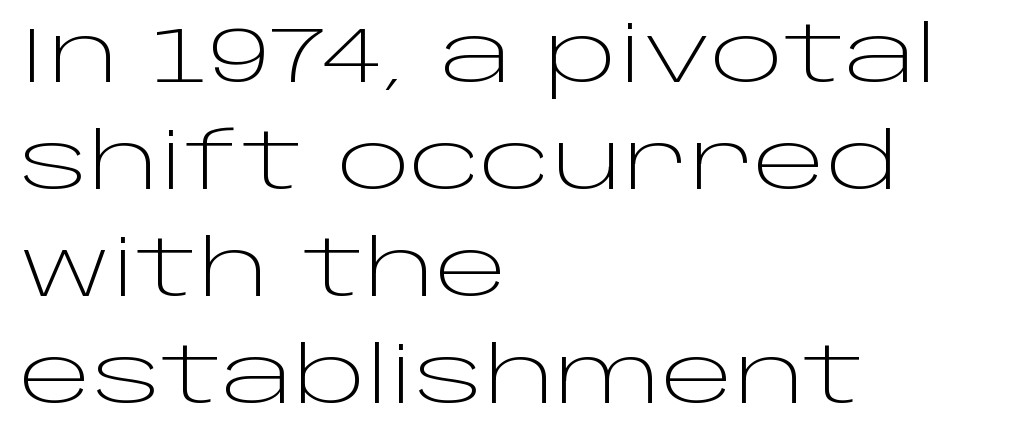
Q: Is the text bold? A: No.
Q: Is the text italic (slanted)? A: No, it is upright.
Q: Is the typeface a serif or a sans-serif typeface? A: Sans-serif.
Q: Is the text underlined? A: No.
Q: How is the paragraph aligned? A: Left-aligned.
Q: Is the spacing between letters normal or unusually wide? A: Normal.
Q: Is the spacing between lines tight, normal or loose? A: Normal.
Q: Width (condensed, normal, or wide)? A: Wide.
Q: Stroke contrast? A: Low.
Q: x-height? A: Large.
Q: Monospaced? A: No.
